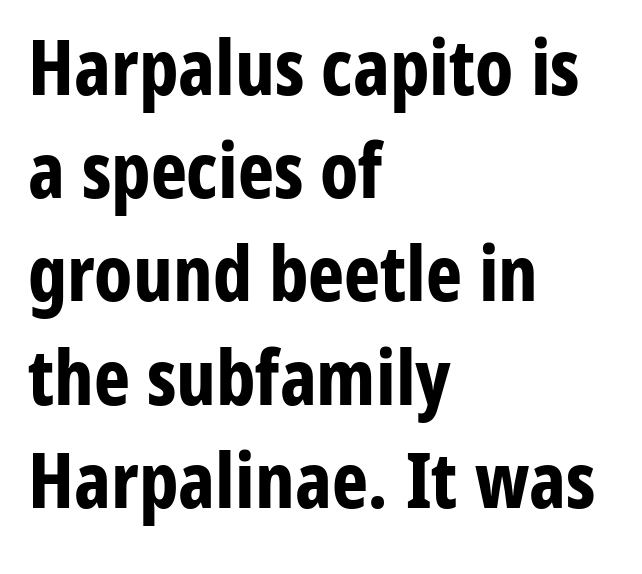
Q: Is the text bold? A: Yes.
Q: Is the text italic (slanted)? A: No, it is upright.
Q: Is the typeface a serif or a sans-serif typeface? A: Sans-serif.
Q: Is the text underlined? A: No.
Q: How is the paragraph aligned? A: Left-aligned.
Q: Is the spacing between letters normal or unusually wide? A: Normal.
Q: Is the spacing between lines tight, normal or loose? A: Normal.
Q: Width (condensed, normal, or wide)? A: Condensed.
Q: Stroke contrast? A: Low.
Q: x-height? A: Medium.
Q: Monospaced? A: No.
